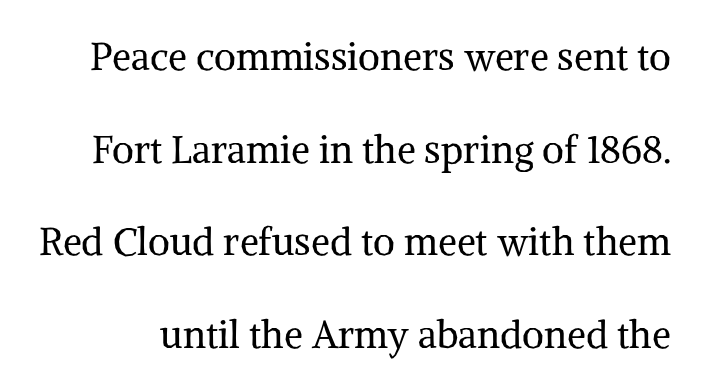
{"serif": "yes", "italic": "no", "bold": "no", "weight": "regular", "width": "normal", "stroke_contrast": "medium", "x_height": "medium", "monospaced": "no", "underline": "no", "line_spacing": "loose", "line_spacing_ratio": 2.44, "letter_spacing": "normal", "letter_spacing_em": 0.0, "glyph_px": 38}
